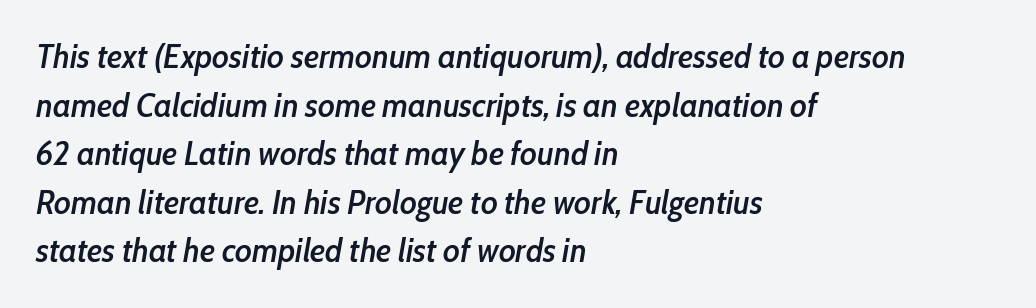
The image shows 33 px semibold, condensed type, italic (leaning right); set left-aligned, normal line spacing (1.47x), normal letter spacing, not underlined; low stroke contrast and a medium x-height.
